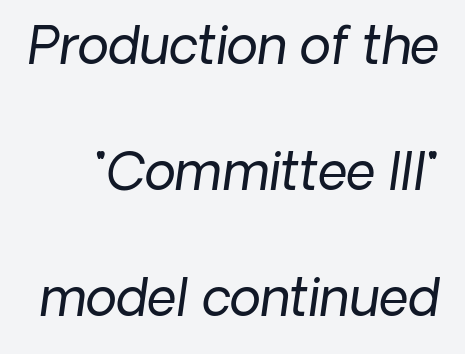
The image shows 51 px regular-weight type, italic (leaning right); set loose line spacing (2.47x), normal letter spacing, not underlined; low stroke contrast and a medium x-height.
